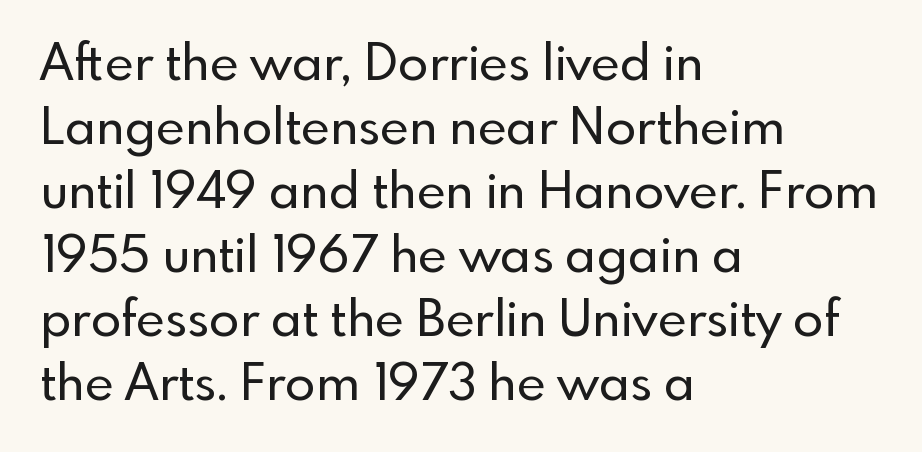
The image shows 50 px sans-serif type, upright; set left-aligned, normal line spacing (1.28x), normal letter spacing, not underlined; a small x-height.
